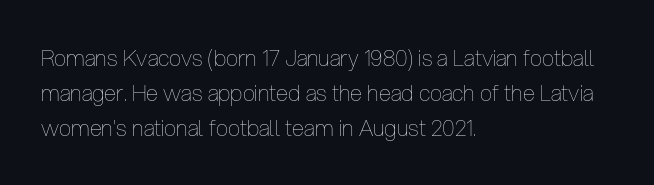
Every stem runs plumb, perpendicular to the baseline. Ink coverage per letter is moderate at most. Does extra space separate the letters? No, they use regular spacing. Line starts are locked; line ends wander. If you measured baseline to baseline, you'd find a middling distance.
